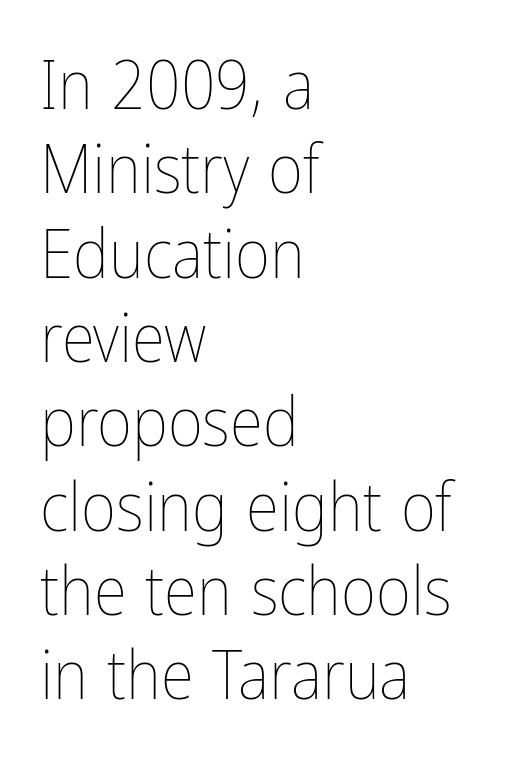
{"italic": "no", "bold": "no", "weight": "thin", "width": "condensed", "stroke_contrast": "low", "x_height": "medium", "monospaced": "no", "underline": "no", "align": "left", "line_spacing_ratio": 1.24, "letter_spacing": "normal", "letter_spacing_em": 0.0, "glyph_px": 68}
